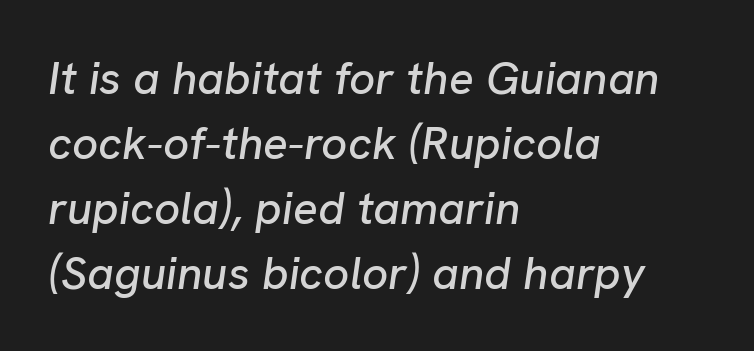
Q: Is the text italic (slanted)? A: Yes, it leans right by about 8 degrees.
Q: Is the text underlined? A: No.
Q: How is the paragraph aligned? A: Left-aligned.
Q: Is the spacing between letters normal or unusually wide? A: Normal.
Q: Is the spacing between lines tight, normal or loose? A: Normal.
Q: Width (condensed, normal, or wide)? A: Normal.
Q: Stroke contrast? A: Low.
Q: x-height? A: Medium.
Q: Monospaced? A: No.
